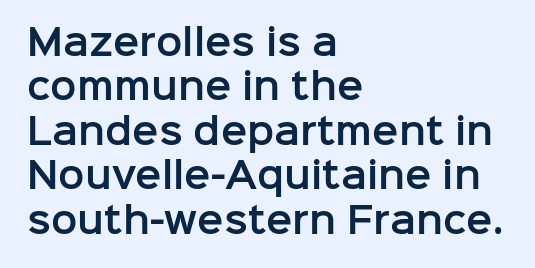
The glyphs in this specimen are sans serif. You can tell it's not italic because the verticals are truly vertical. Proportional: the letters do not fall into vertical columns. Compared with typical paragraphs, the rows here are spaced about the same.
